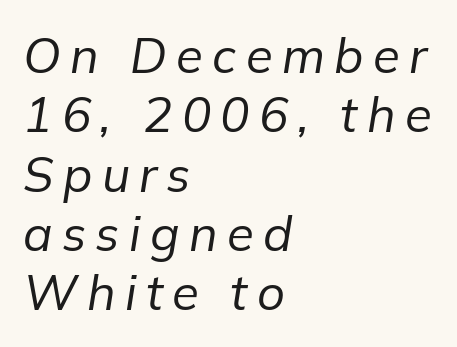
The image shows 49 px regular-weight type, italic (leaning right); set left-aligned, line spacing 1.21x, not underlined; low stroke contrast and a medium x-height.
